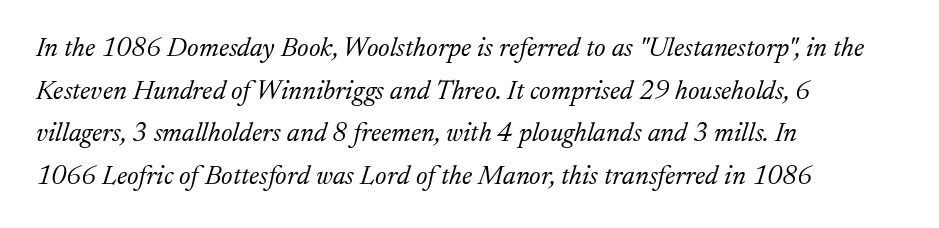
The image shows 27 px text type, italic (leaning right); set left-aligned, normal line spacing (1.58x), normal letter spacing, not underlined.
